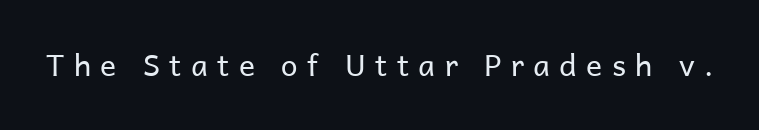
The image shows 30 px regular-weight sans-serif type, upright; set unusually wide letter spacing (+0.31 em), not underlined; low stroke contrast and a medium x-height.
